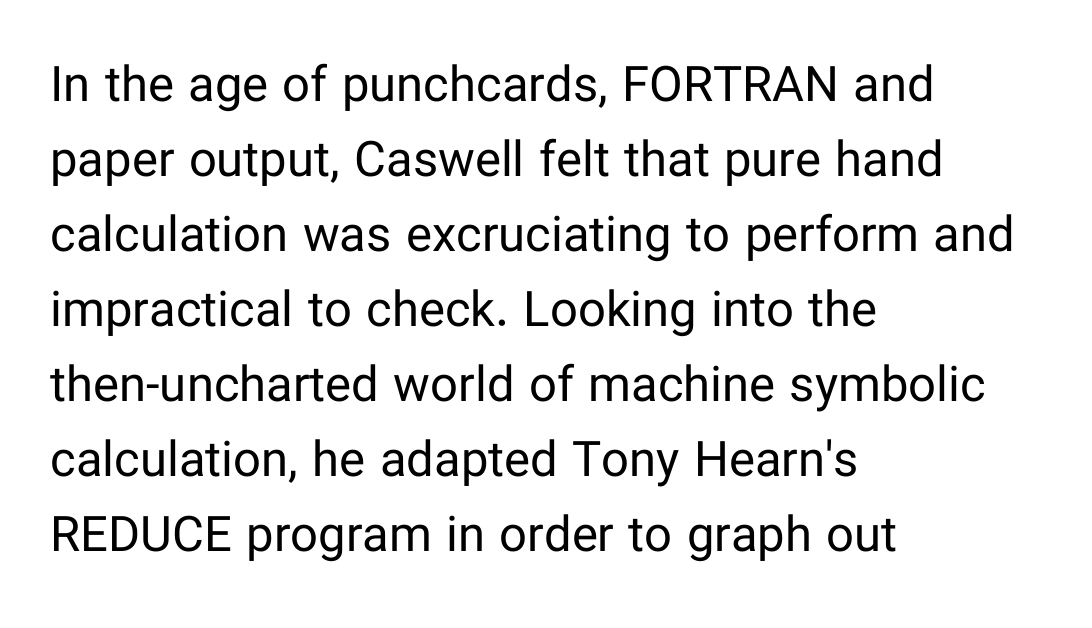
Decoration check: the copy has no underline. The weight tops out at a normal text grade. Short note: letters normally spaced. Posture: straight, roman, zero tilt.
